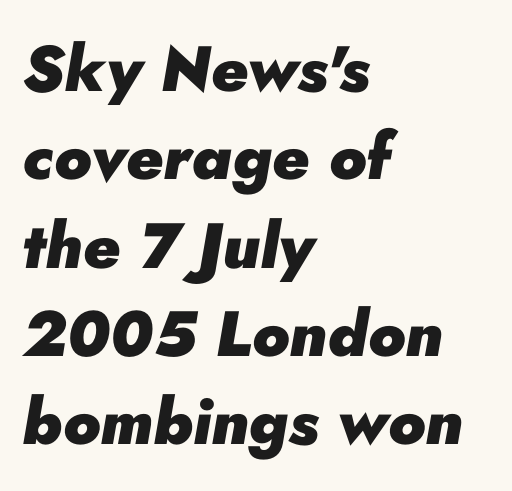
Where is the straight margin? On the left. Does extra space separate the letters? No, they use regular spacing. Students, observe: this is what conventionally led text looks like. You'd pick this weight for a headline — it's a proper bold.
